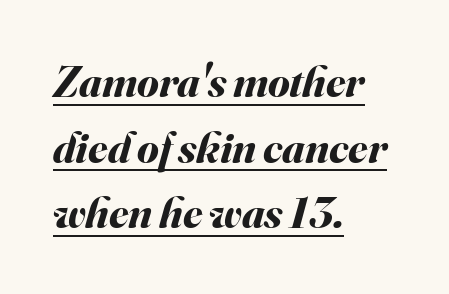
Q: Is the text bold? A: Yes.
Q: Is the text italic (slanted)? A: Yes, it leans right by about 16 degrees.
Q: Is the text underlined? A: Yes.
Q: How is the paragraph aligned? A: Left-aligned.
Q: Is the spacing between letters normal or unusually wide? A: Normal.
Q: Is the spacing between lines tight, normal or loose? A: Normal.
Q: Width (condensed, normal, or wide)? A: Normal.
Q: Stroke contrast? A: Medium.
Q: x-height? A: Small.
Q: Monospaced? A: No.
